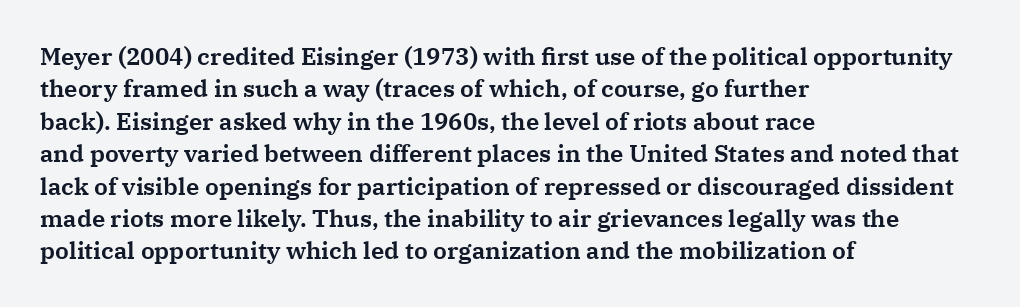
Glyph-to-glyph distance matches everyday printed text. Teacher's note: observe the even left margin — that is flush-left alignment. Type without underlining. This sample keeps an unexceptional amount of space between lines. This is roman type, the default non-slanted kind.
